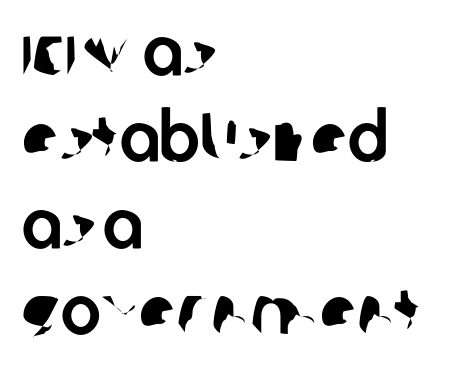
Does the leading feel generous? No, just average. A clean baseline with only descenders dipping below it. Does the type have serifs? No, each stem ends abruptly. Each word holds together tightly as a unit, with standard inter-letter gaps. Caption: multi-line text, flush left, ragged right. Here the designer chose a conventional face with non-uniform glyph widths.
